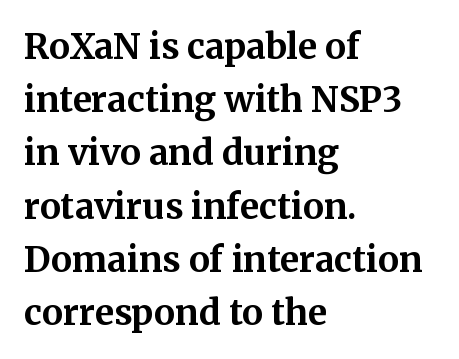
Q: Is the text bold? A: Yes.
Q: Is the text italic (slanted)? A: No, it is upright.
Q: Is the typeface a serif or a sans-serif typeface? A: Serif.
Q: Is the text underlined? A: No.
Q: How is the paragraph aligned? A: Left-aligned.
Q: Is the spacing between letters normal or unusually wide? A: Normal.
Q: Is the spacing between lines tight, normal or loose? A: Normal.
Q: Width (condensed, normal, or wide)? A: Normal.
Q: Stroke contrast? A: Medium.
Q: x-height? A: Medium.
Q: Monospaced? A: No.
